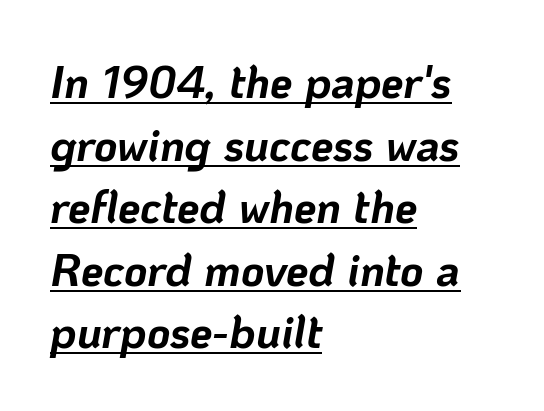
This is heavy type, rendered in bold. Leftover space on each line is placed entirely after the last word. Caption: lettering with a line underneath. Slant detected: the letters are inclined. Honestly, the letter spacing is just normal — you wouldn't notice it. One glance says typical: line gaps are just what's usual.
